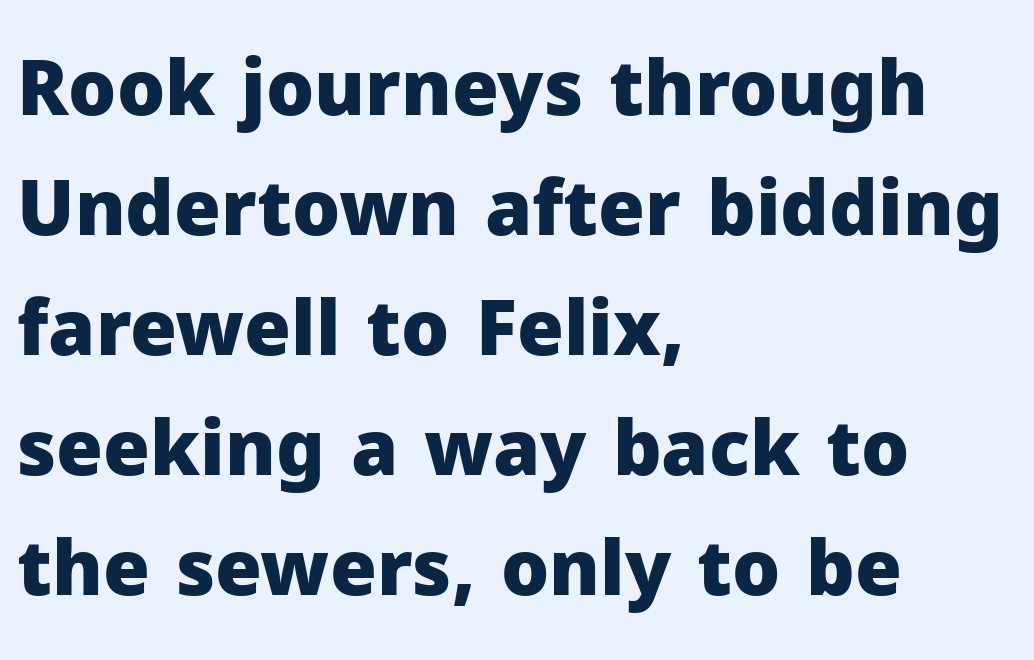
Q: Is the text bold? A: Yes.
Q: Is the text italic (slanted)? A: No, it is upright.
Q: Is the typeface a serif or a sans-serif typeface? A: Sans-serif.
Q: Is the text underlined? A: No.
Q: How is the paragraph aligned? A: Left-aligned.
Q: Is the spacing between letters normal or unusually wide? A: Normal.
Q: Is the spacing between lines tight, normal or loose? A: Normal.
Q: Width (condensed, normal, or wide)? A: Normal.
Q: Stroke contrast? A: Low.
Q: x-height? A: Medium.
Q: Monospaced? A: No.
